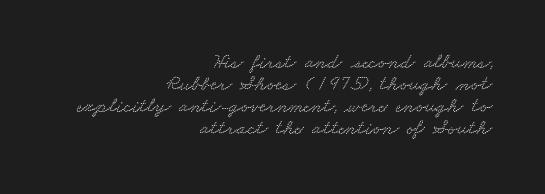
{"underline": "no", "align": "right", "line_spacing": "tight", "line_spacing_ratio": 1.04, "letter_spacing": "normal", "letter_spacing_em": 0.0, "glyph_px": 21}
